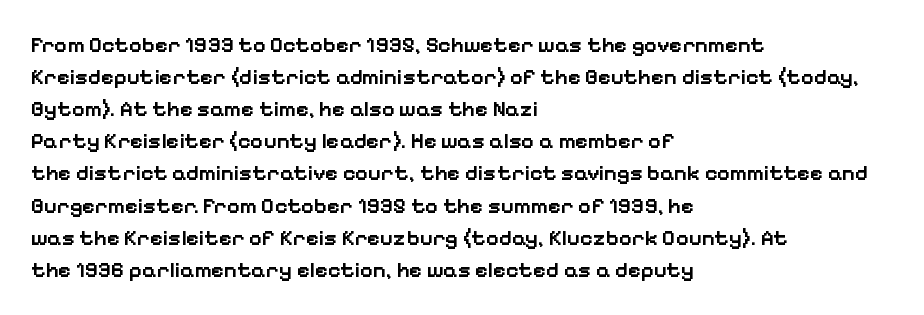
Q: Is the text bold? A: Semi-bold.
Q: Is the text italic (slanted)? A: No, it is upright.
Q: Is the text underlined? A: No.
Q: How is the paragraph aligned? A: Left-aligned.
Q: Is the spacing between letters normal or unusually wide? A: Normal.
Q: Is the spacing between lines tight, normal or loose? A: Normal.
